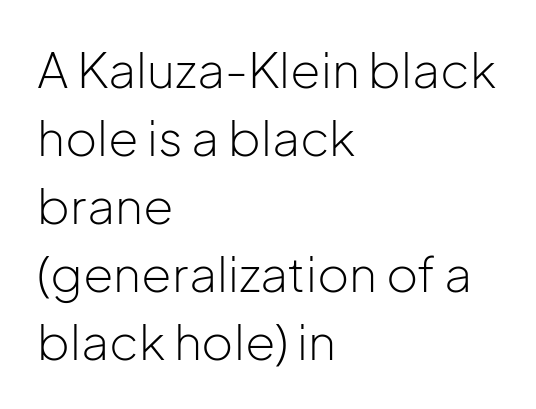
The passage shown has conventional tracking throughout. Note: no serifs on the glyphs. The baseline area is clear. The lettering holds an erect, upright posture throughout. The font is comparable to plain body text, perhaps lighter. Leftover space on each line is placed entirely after the last word.
